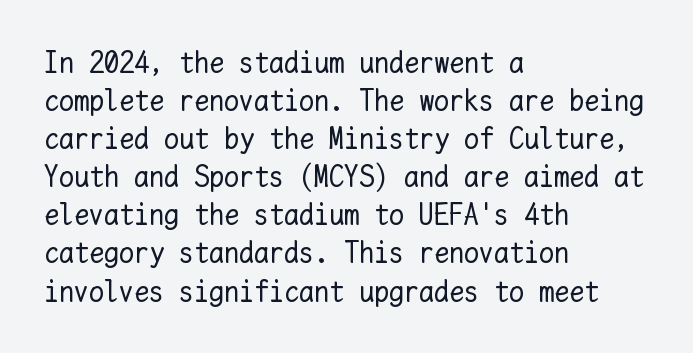
The image shows 30 px regular-weight type, upright, monospaced; set left-aligned, normal line spacing (1.27x), normal letter spacing, not underlined; low stroke contrast and a medium x-height.
